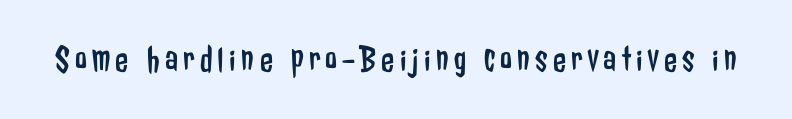
Typographically, this falls in the sans-serif category. The characters are drawn with everyday or finer stroke widths. The glyphs are unaccompanied by any horizontal stroke below them. Is there any slant? The stems are plumb. Each letter keeps its own natural width here, so spacing adapts to shape.
